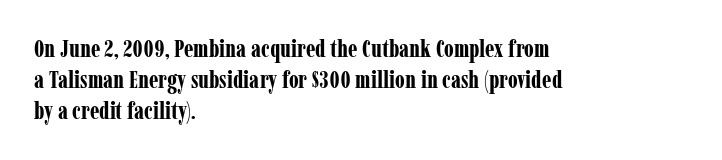
The image shows 24 px bold type, upright; set left-aligned, normal line spacing (1.3x), normal letter spacing, not underlined.
